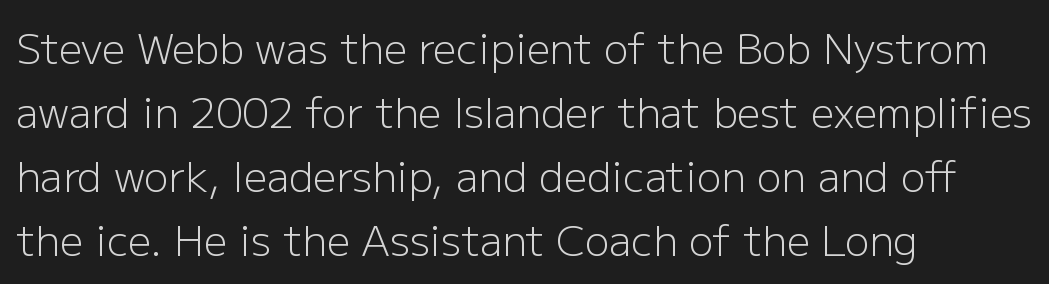
The cut favours lightness, reaching ordinary text weight at its darkest. The rendering keeps characters at their native spacing. The rag falls on the right side of this text block. The specimen omits any rule beneath the text block's lines. The rendering shows plain stroke endings on the letterforms — a sans-serif design.
